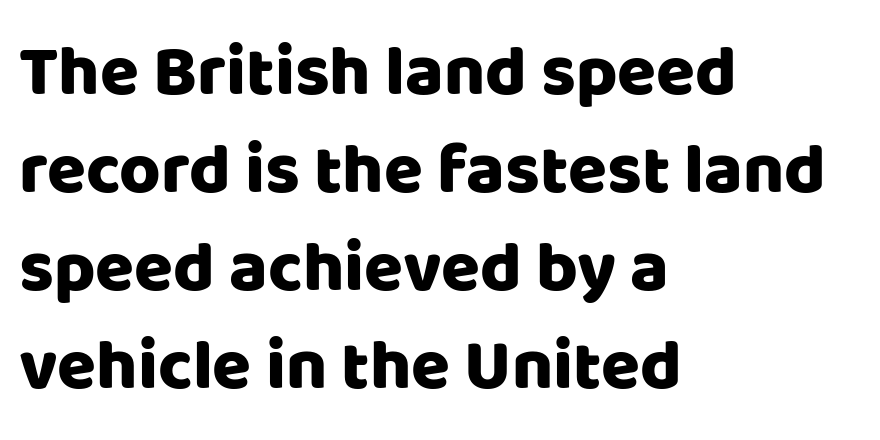
{"serif": "no", "italic": "no", "width": "normal", "stroke_contrast": "low", "x_height": "large", "monospaced": "no", "underline": "no", "align": "left", "line_spacing": "normal", "line_spacing_ratio": 1.38, "letter_spacing": "normal", "letter_spacing_em": 0.0, "glyph_px": 71}
